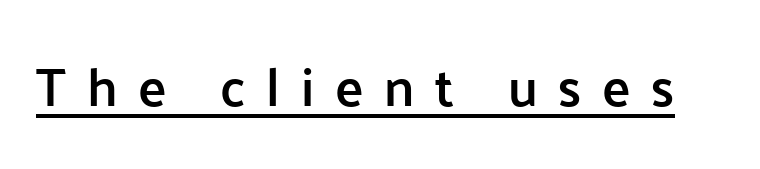
{"serif": "no", "italic": "no", "bold": "semi", "weight": "semibold", "width": "normal", "stroke_contrast": "low", "x_height": "medium", "monospaced": "no", "underline": "yes", "letter_spacing": "wide", "letter_spacing_em": 0.39, "glyph_px": 53}
